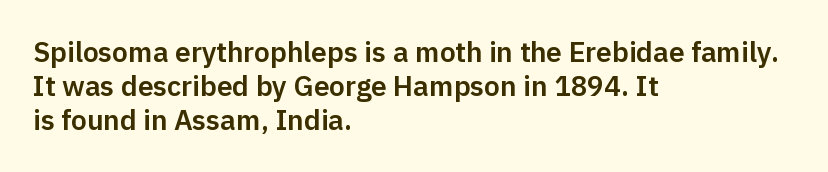
The image shows 28 px sans-serif type, upright; set left-aligned, line spacing 1.22x, normal letter spacing, not underlined; low stroke contrast and a medium x-height.
